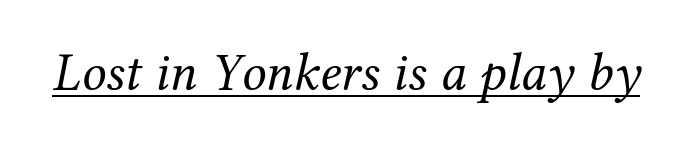
The image shows 54 px regular-weight serif type, italic (leaning right); set normal letter spacing, underlined; medium stroke contrast and a medium x-height.
